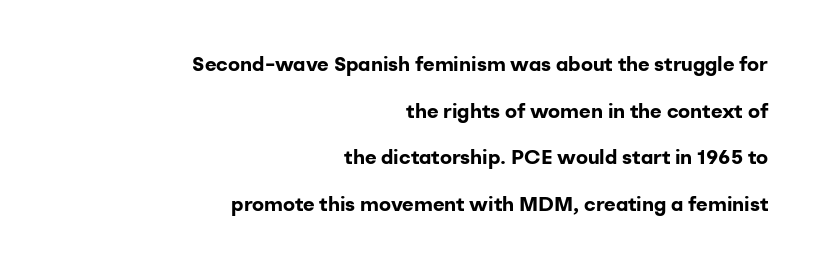
The image shows 20 px bold type, upright; set right-aligned, loose line spacing (2.33x), normal letter spacing, not underlined.
